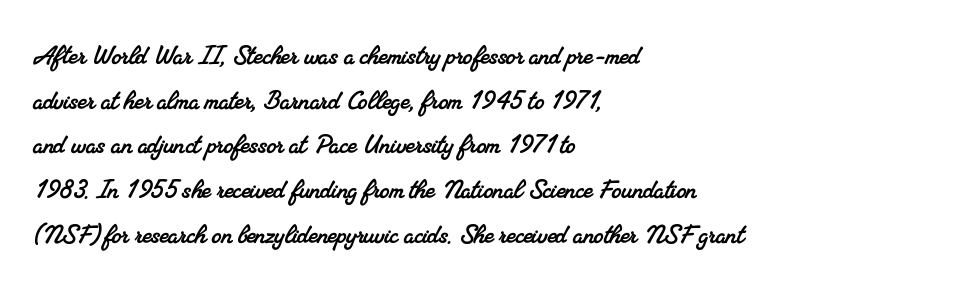
The image shows 31 px serif type; set left-aligned, normal line spacing (1.44x), normal letter spacing, not underlined; medium stroke contrast and a small x-height.
